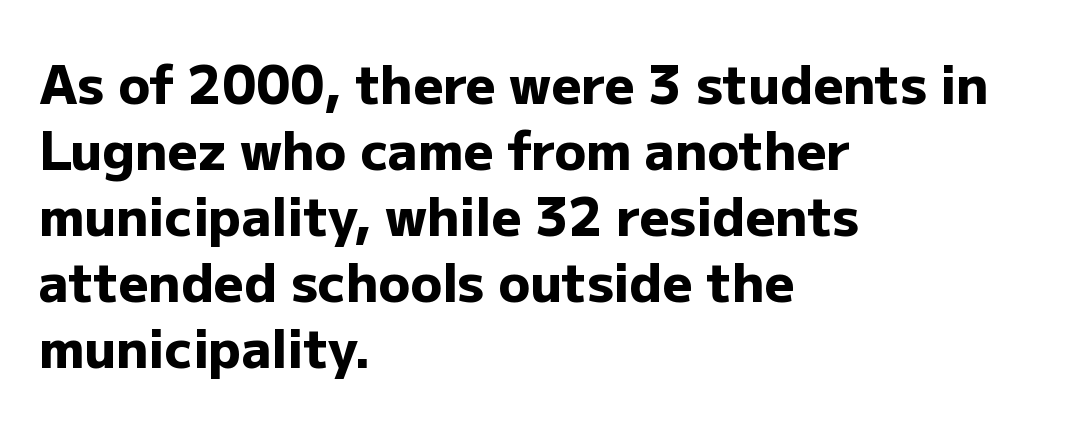
Typeset ragged right — the left edge is the straight one. Quick note: not italic, upright. Honestly, there is no underline to notice here at all. Typographic density is high because the face is bold. Observe the ordinary spacing: letters are neighbours, not strangers.
